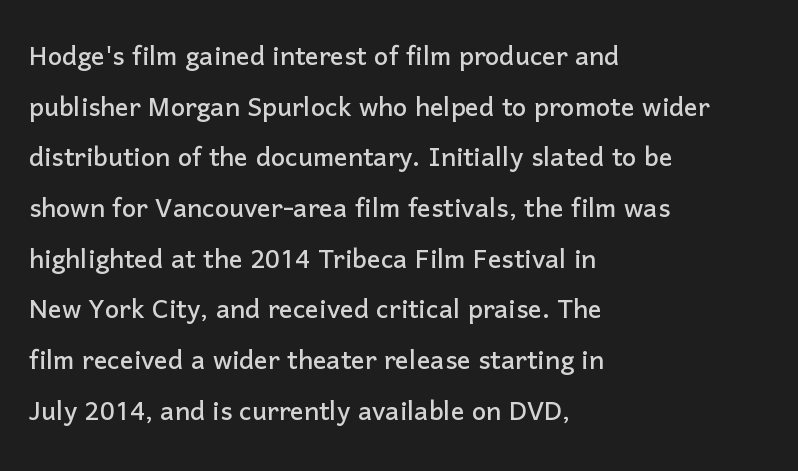
The strip under each line holds only bare page. Note: no serifs on the glyphs. Line spacing here is normal. Does extra space separate the letters? No, they use regular spacing.
